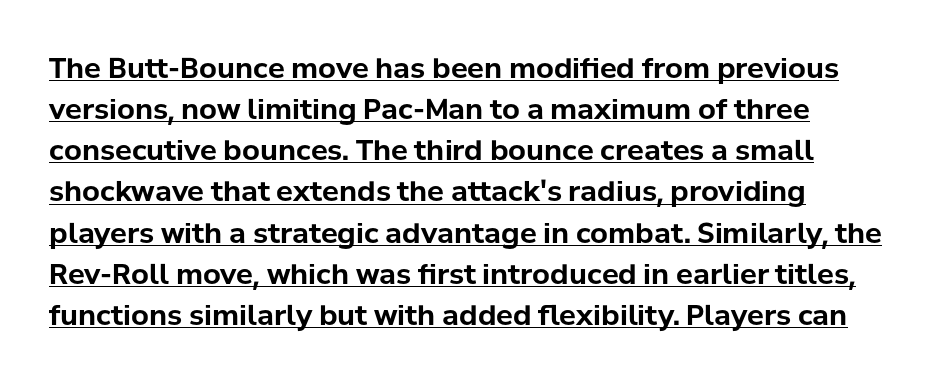
The image shows 28 px bold sans-serif type, upright; set left-aligned, normal line spacing (1.47x), normal letter spacing, underlined; low stroke contrast and a medium x-height.
